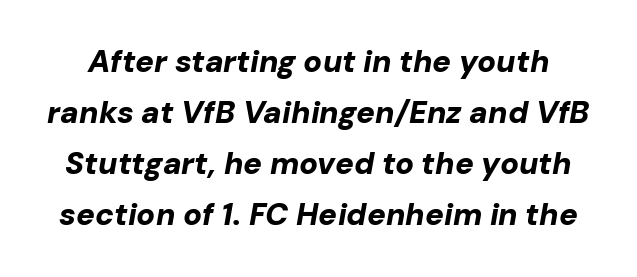
Q: Is the text bold? A: Yes.
Q: Is the text italic (slanted)? A: Yes, it leans right by about 10 degrees.
Q: Is the text underlined? A: No.
Q: Is the spacing between letters normal or unusually wide? A: Normal.
Q: Is the spacing between lines tight, normal or loose? A: Normal.
Q: Width (condensed, normal, or wide)? A: Normal.
Q: Stroke contrast? A: Low.
Q: x-height? A: Medium.
Q: Monospaced? A: No.
